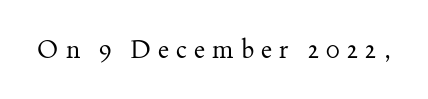
Q: Is the text bold? A: No.
Q: Is the text italic (slanted)? A: No, it is upright.
Q: Is the text underlined? A: No.
Q: Is the spacing between letters normal or unusually wide? A: Unusually wide.
